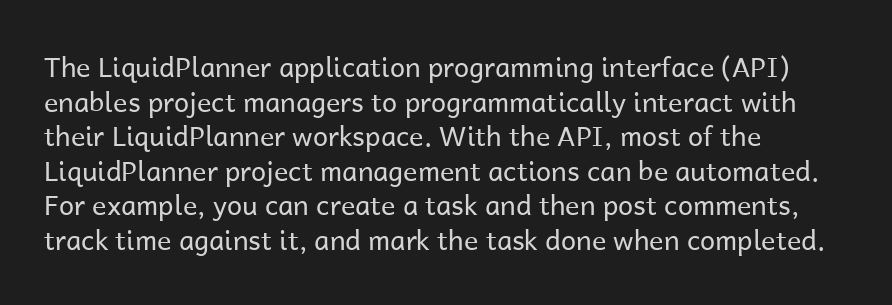
{"italic": "no", "bold": "no", "underline": "no", "align": "left", "line_spacing": "normal", "line_spacing_ratio": 1.28, "letter_spacing": "normal", "letter_spacing_em": 0.0, "glyph_px": 27}
